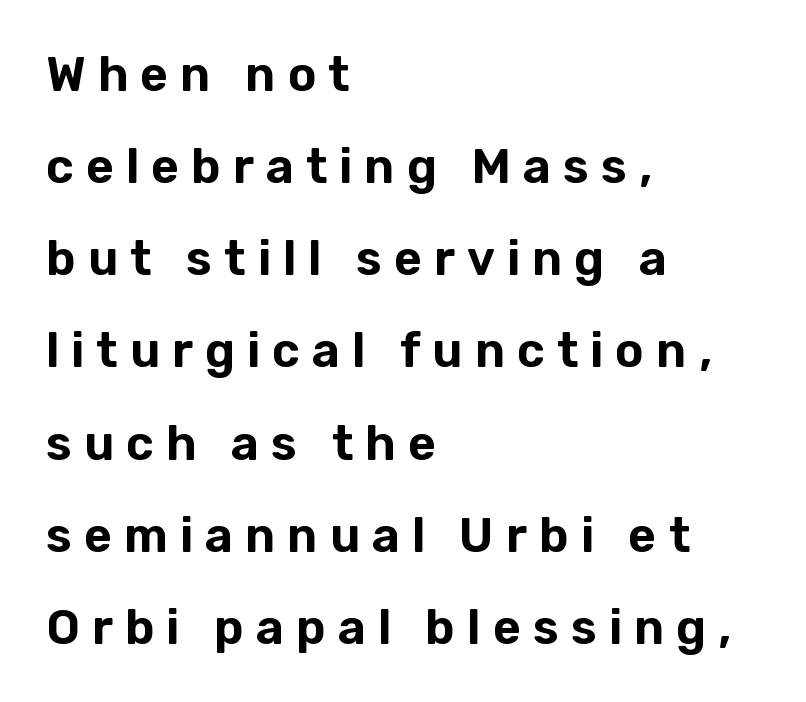
Q: Is the text italic (slanted)? A: No, it is upright.
Q: Is the typeface a serif or a sans-serif typeface? A: Sans-serif.
Q: Is the text underlined? A: No.
Q: How is the paragraph aligned? A: Left-aligned.
Q: Is the spacing between letters normal or unusually wide? A: Unusually wide.
Q: Is the spacing between lines tight, normal or loose? A: Loose.
Q: Width (condensed, normal, or wide)? A: Normal.
Q: Stroke contrast? A: Low.
Q: x-height? A: Medium.
Q: Monospaced? A: No.
